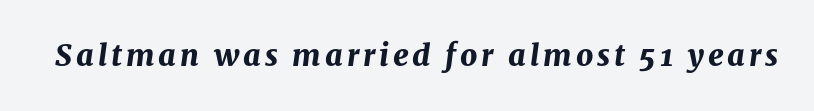
The image shows 30 px bold type, italic (leaning right); set not underlined; medium stroke contrast and a medium x-height.
